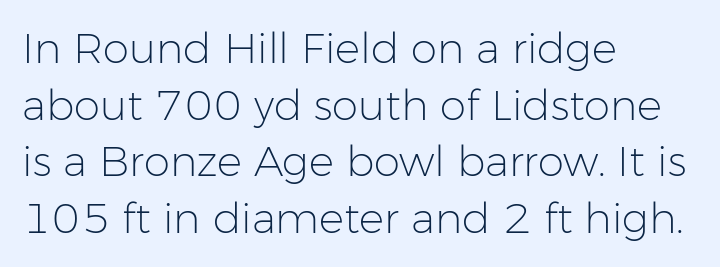
{"serif": "no", "italic": "no", "bold": "no", "weight": "light", "width": "normal", "stroke_contrast": "low", "x_height": "medium", "monospaced": "no", "underline": "no", "align": "left", "line_spacing": "normal", "line_spacing_ratio": 1.35, "letter_spacing": "normal", "letter_spacing_em": 0.0, "glyph_px": 42}
